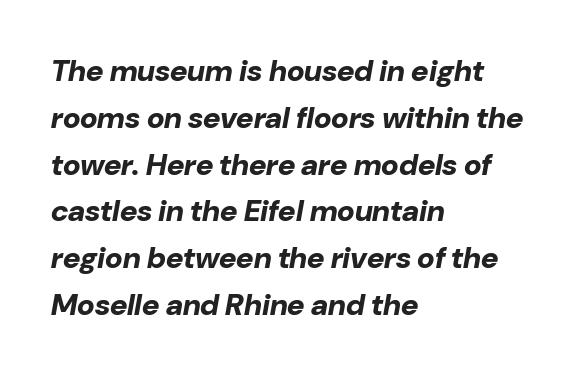
The image shows 30 px bold type, italic (leaning right); set left-aligned, normal line spacing (1.56x), normal letter spacing, not underlined; low stroke contrast and a medium x-height.
